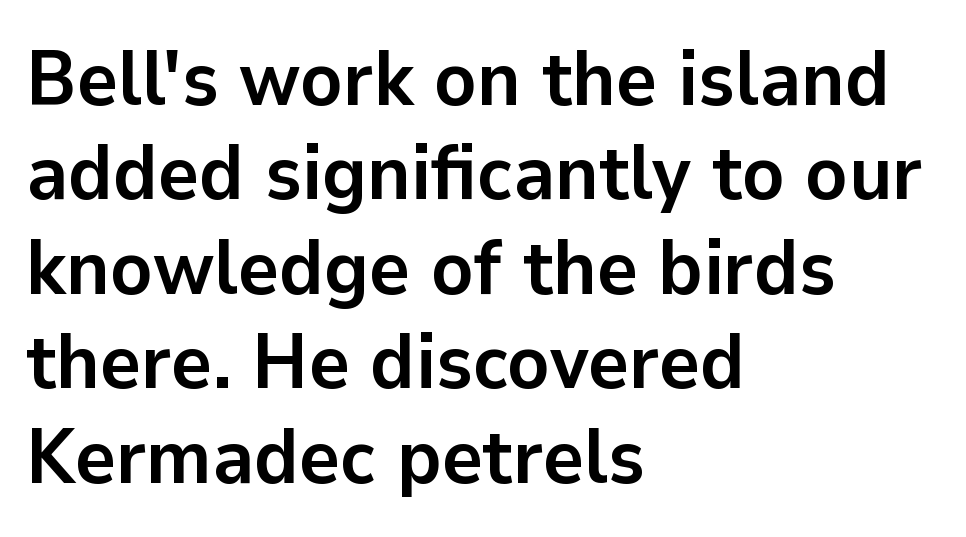
The image shows 78 px semibold sans-serif type, upright; set left-aligned, line spacing 1.21x, normal letter spacing, not underlined; low stroke contrast and a medium x-height.
